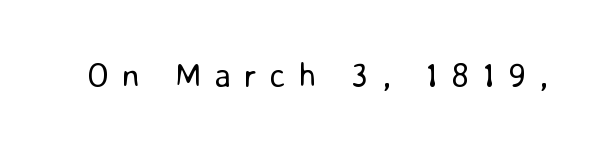
Q: Is the text bold? A: No.
Q: Is the text italic (slanted)? A: No, it is upright.
Q: Is the typeface a serif or a sans-serif typeface? A: Sans-serif.
Q: Is the text underlined? A: No.
Q: Is the spacing between letters normal or unusually wide? A: Unusually wide.
Q: Width (condensed, normal, or wide)? A: Normal.
Q: Stroke contrast? A: Low.
Q: x-height? A: Medium.
Q: Monospaced? A: No.
